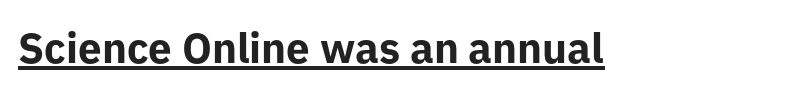
{"serif": "no", "italic": "no", "bold": "yes", "weight": "bold", "width": "normal", "stroke_contrast": "low", "x_height": "medium", "monospaced": "no", "underline": "yes", "letter_spacing": "normal", "letter_spacing_em": 0.0, "glyph_px": 42}
